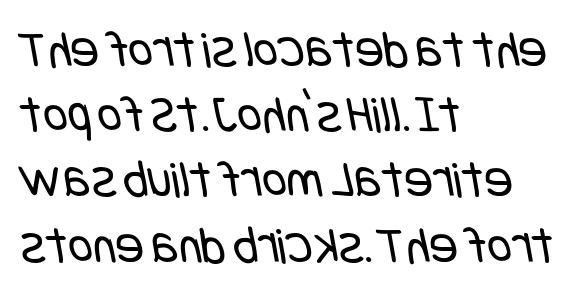
Casual observation: everything's shoved over to the left. Counters stay open thanks to moderate or lighter strokes. The gap between lines stays unmarked. This is sans-serif lettering, the kind often seen on screens and signage.
